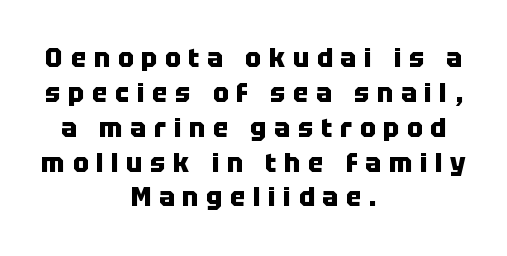
{"italic": "no", "bold": "yes", "underline": "no", "align": "center", "line_spacing": "normal", "line_spacing_ratio": 1.34, "letter_spacing": "wide", "letter_spacing_em": 0.3, "glyph_px": 26}
